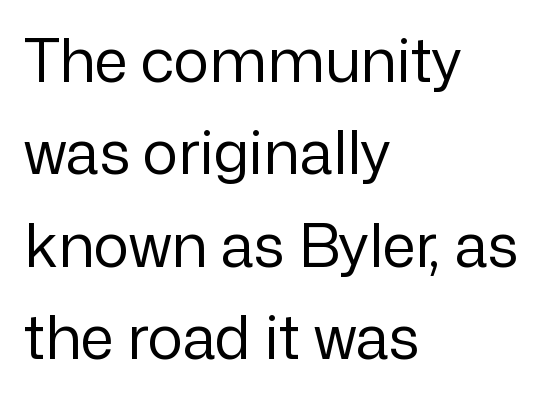
Vertically, the passage feels balanced, rows spaced as you'd expect. Posture: upright roman. There is no visible air inserted between adjacent glyphs. This sample has the flowing, uneven cadence of proportional lettering.
